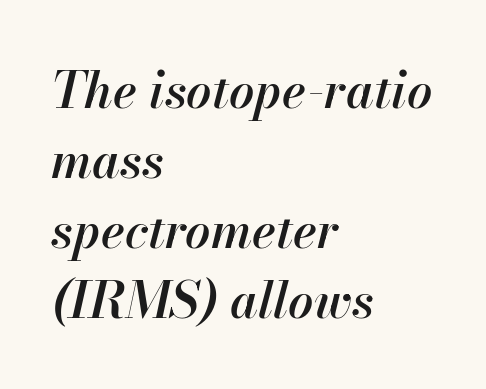
The space beneath each line is pristine and unruled. Compared with ordinary roman type, these characters are visibly tilted. Notice how descenders clear the ascenders below comfortably — that's standard leading. Summary of weight: moderately heavy, a semibold. Does extra space separate the letters? No, they use regular spacing.
